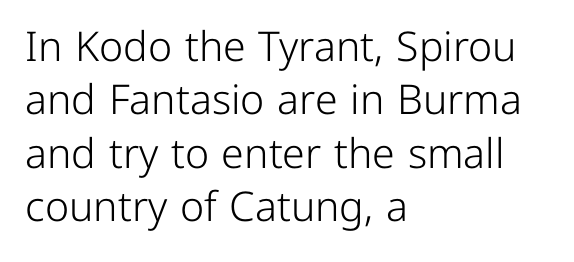
This reads as an unemphasized weight, regular at the heaviest. Notice how the passage keeps a crisp vertical edge on the left only. Evenly set lines give the paragraph a standard silhouette. No extra tracking has been applied to these lines.
